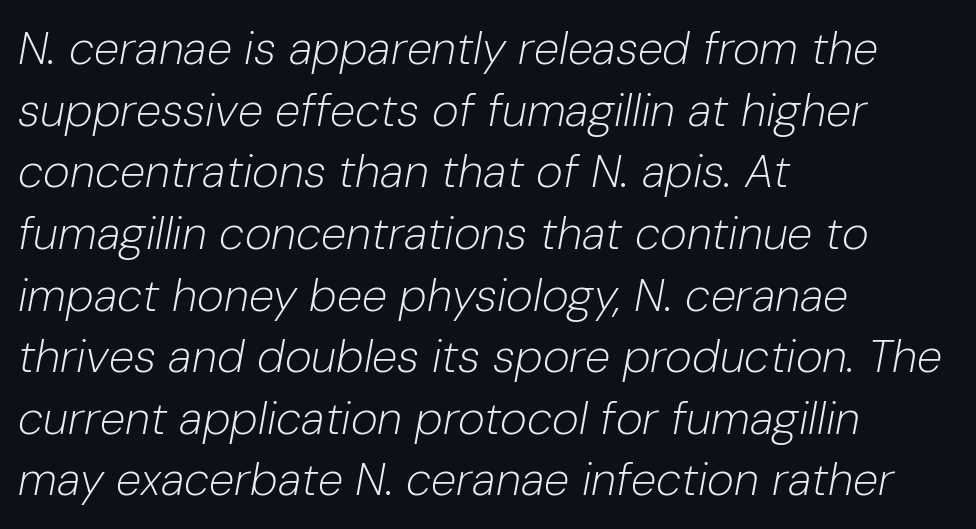
{"italic": "yes", "lean": "right", "slant_degrees": 10, "bold": "no", "weight": "light", "width": "normal", "stroke_contrast": "low", "x_height": "medium", "monospaced": "no", "underline": "no", "align": "left", "line_spacing": "normal", "line_spacing_ratio": 1.34, "letter_spacing": "normal", "letter_spacing_em": 0.0, "glyph_px": 46}
